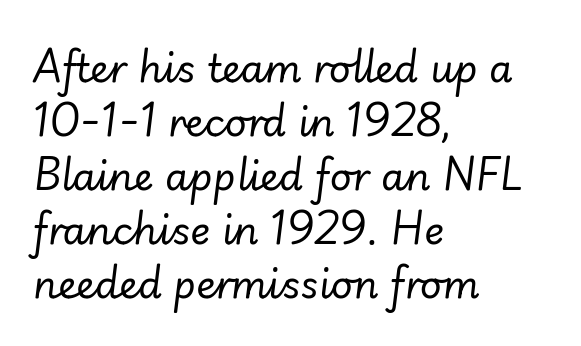
Q: Is the text bold? A: No.
Q: Is the text italic (slanted)? A: Yes, it leans right by about 7 degrees.
Q: Is the text underlined? A: No.
Q: How is the paragraph aligned? A: Left-aligned.
Q: Is the spacing between letters normal or unusually wide? A: Normal.
Q: Is the spacing between lines tight, normal or loose? A: Normal.
Q: Width (condensed, normal, or wide)? A: Normal.
Q: Stroke contrast? A: Low.
Q: x-height? A: Small.
Q: Monospaced? A: No.
